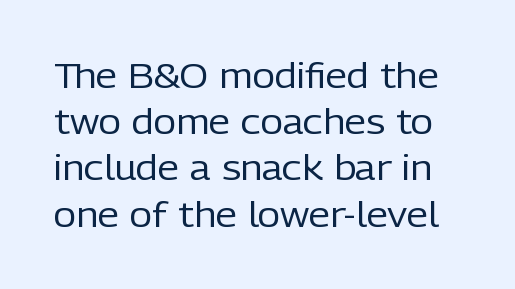
The image shows 35 px regular-weight sans-serif type, upright; set normal line spacing (1.32x), normal letter spacing, not underlined; low stroke contrast and a medium x-height.
